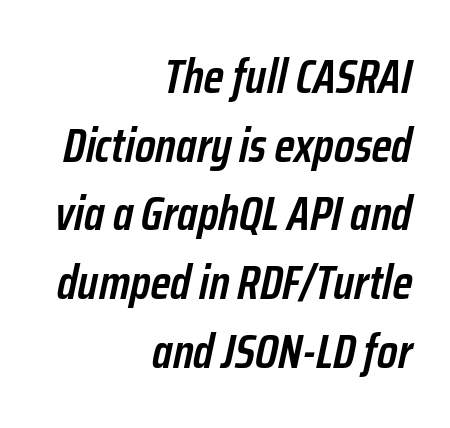
The font's italic variant was chosen for this text. Line ends are locked; line starts wander. Caption: semibold face, moderately heavy strokes. These lines keep a tight, regular rhythm from letter to letter.
